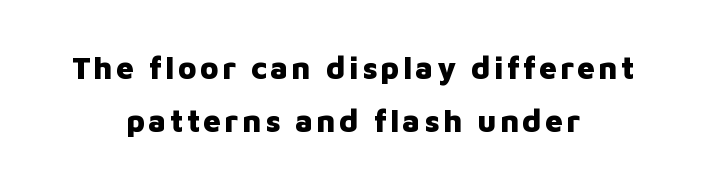
Q: Is the text bold? A: Yes.
Q: Is the text italic (slanted)? A: No, it is upright.
Q: Is the typeface a serif or a sans-serif typeface? A: Sans-serif.
Q: Is the text underlined? A: No.
Q: How is the paragraph aligned? A: Centered.
Q: Is the spacing between lines tight, normal or loose? A: Normal.
Q: Width (condensed, normal, or wide)? A: Normal.
Q: Stroke contrast? A: Low.
Q: x-height? A: Medium.
Q: Monospaced? A: No.
